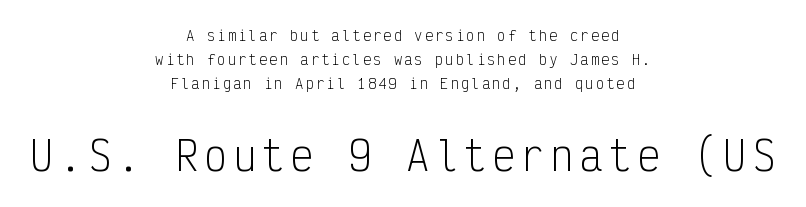
{"serif": "no", "italic": "no", "bold": "no", "weight": "light", "width": "condensed", "stroke_contrast": "low", "x_height": "medium", "monospaced": "yes", "underline": "no", "align": "center", "line_spacing_ratio": 1.72, "larger_block": "second", "size_ratio": 2.79, "glyph_px": 39}
